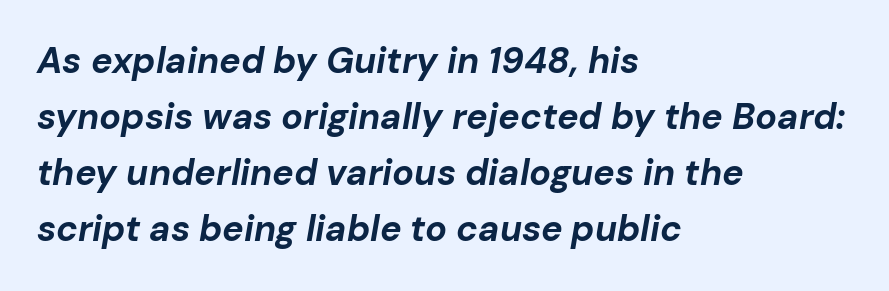
Spacing verdict: proportional, widths tailored to each character. A full-strength bold gives these letters their thick strokes. A typesetter would call this zero additional tracking. Whoever set this chose a conventional vertical rhythm. Just letters on the line, the space beneath them empty. Slanted lettering throughout.
